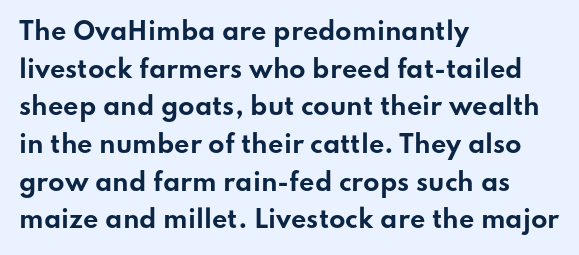
{"italic": "no", "bold": "yes", "underline": "no", "align": "left", "line_spacing": "normal", "line_spacing_ratio": 1.57, "letter_spacing": "normal", "letter_spacing_em": 0.0, "glyph_px": 24}
